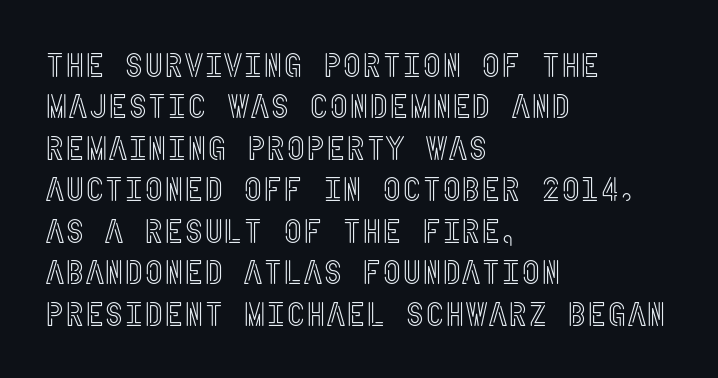
The image shows 34 px condensed type, upright; set left-aligned, line spacing 1.22x, normal letter spacing, not underlined; a large x-height.
